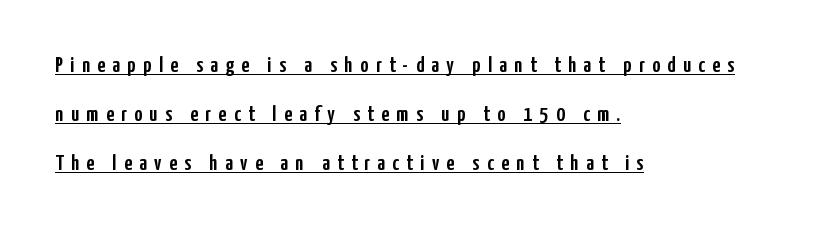
Q: Is the text italic (slanted)? A: No, it is upright.
Q: Is the text underlined? A: Yes.
Q: How is the paragraph aligned? A: Left-aligned.
Q: Is the spacing between letters normal or unusually wide? A: Unusually wide.
Q: Is the spacing between lines tight, normal or loose? A: Loose.
